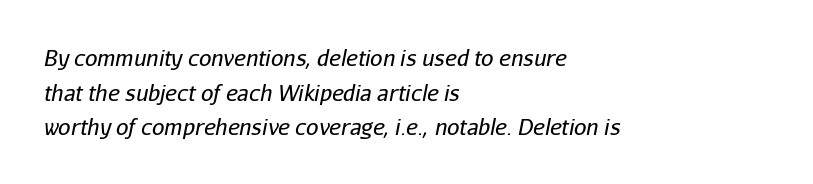
The image shows 22 px text type, italic (leaning right); set left-aligned, normal line spacing (1.57x), normal letter spacing, not underlined.
